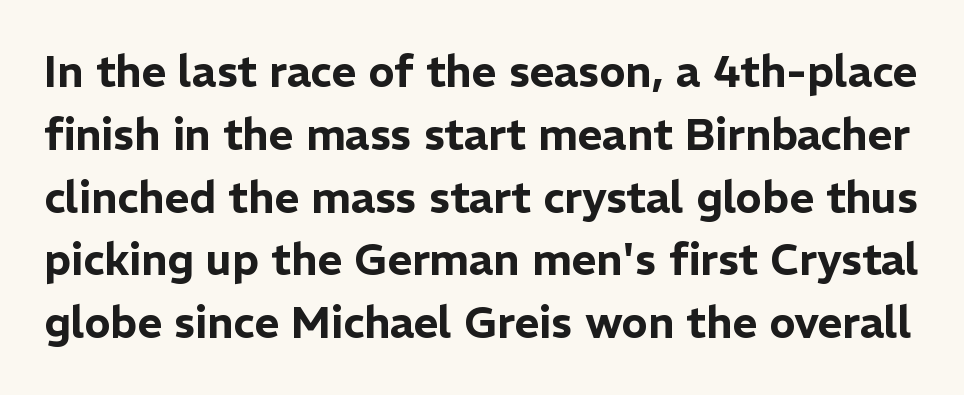
The image shows 43 px sans-serif type, upright; set normal line spacing (1.46x), normal letter spacing, not underlined; low stroke contrast and a medium x-height.
